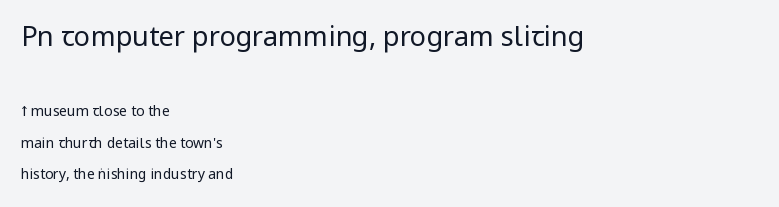
{"italic": "no", "bold": "no", "underline": "no", "align": "left", "line_spacing": "loose", "line_spacing_ratio": 2.25, "letter_spacing": "normal", "letter_spacing_em": 0.0, "larger_block": "first", "size_ratio": 1.93, "glyph_px": 27}
